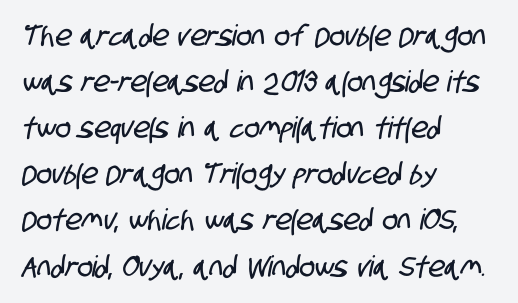
In terms of letterspacing, this is plain default setting. Descender tails drop into unmarked territory. The face used here is a sans, in the tradition of grotesques and geometrics. Layout note: lines flush left. Think of a printed novel: that variable character pitch is what you see here.
